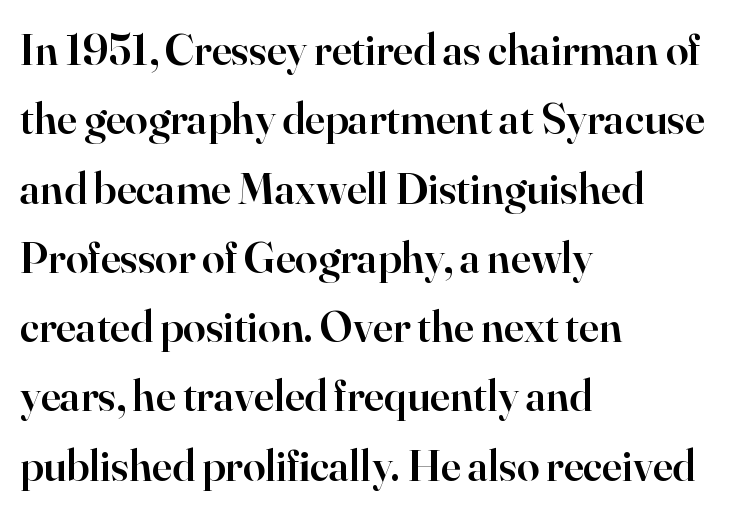
The text was rendered using a seriffed face with decorative stroke endings. Has an underline been added? It has not. Varying glyph widths throughout — classic text-font behaviour. Italic: no, the glyphs are upright roman. Horizontal alignment here is leftward, the default for most running prose.
